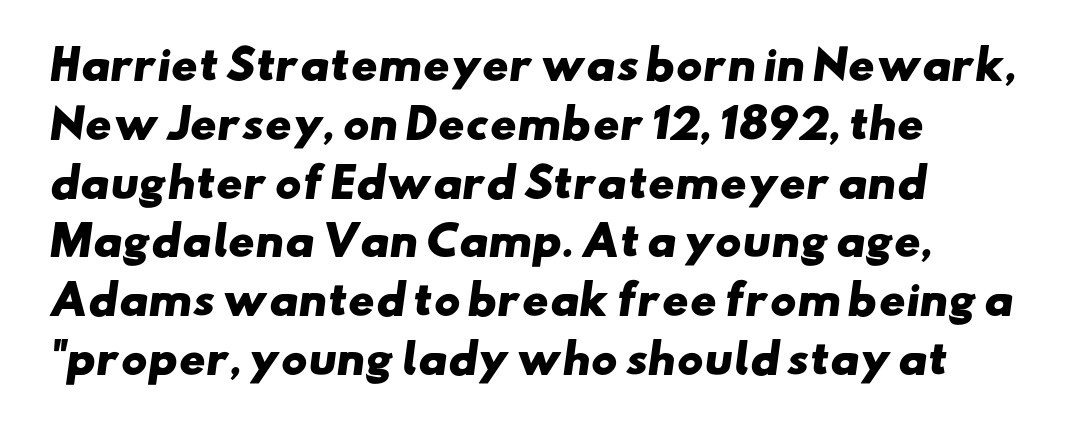
{"serif": "no", "bold": "yes", "weight": "heavy", "width": "wide", "stroke_contrast": "low", "x_height": "small", "monospaced": "no", "underline": "no", "align": "left", "line_spacing": "normal", "line_spacing_ratio": 1.47, "letter_spacing": "normal", "letter_spacing_em": 0.0, "glyph_px": 40}
